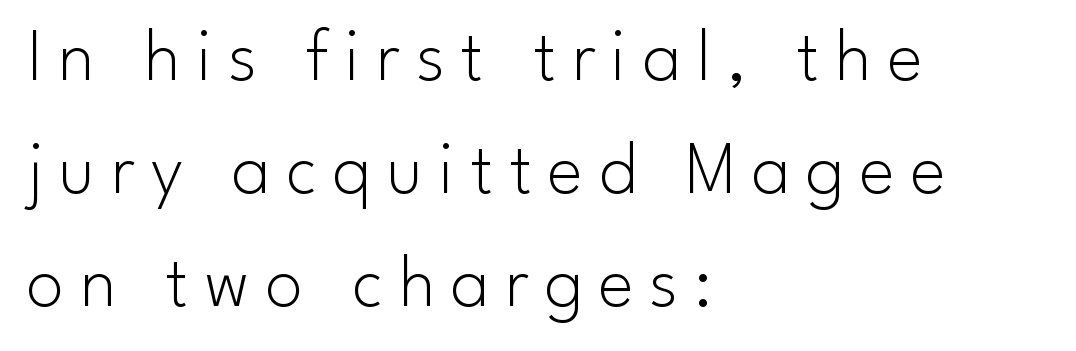
{"serif": "no", "italic": "no", "bold": "no", "weight": "light", "width": "normal", "stroke_contrast": "low", "x_height": "small", "monospaced": "no", "underline": "no", "align": "left", "line_spacing": "normal", "line_spacing_ratio": 1.51, "letter_spacing": "wide", "letter_spacing_em": 0.21, "glyph_px": 75}
